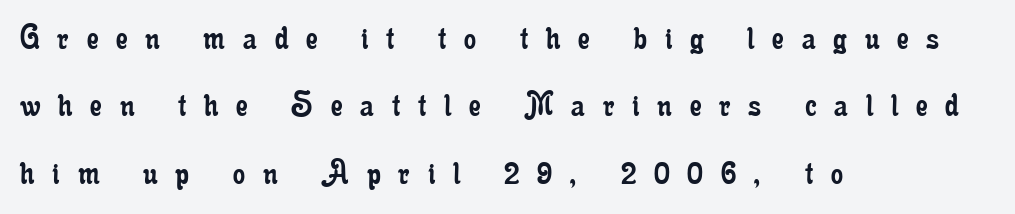
Q: Is the text bold? A: No.
Q: Is the text italic (slanted)? A: No, it is upright.
Q: Is the typeface a serif or a sans-serif typeface? A: Serif.
Q: Is the text underlined? A: No.
Q: How is the paragraph aligned? A: Left-aligned.
Q: Is the spacing between letters normal or unusually wide? A: Unusually wide.
Q: Width (condensed, normal, or wide)? A: Condensed.
Q: Stroke contrast? A: Low.
Q: x-height? A: Small.
Q: Monospaced? A: No.
